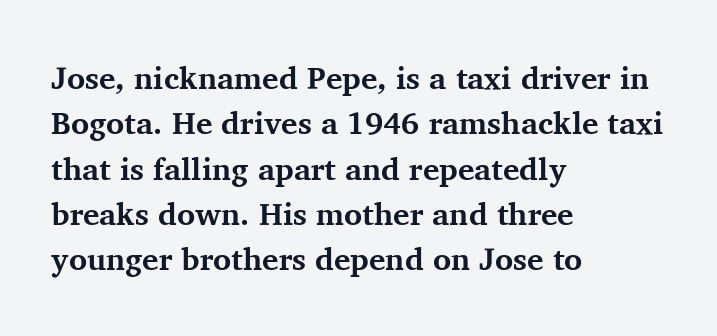
Check where the strokes stop: tiny serifs finish them off. The type is set solid horizontally, with unmodified tracking. This sample keeps an unexceptional amount of space between lines. This is roman type, the default non-slanted kind. Plenty of ink on the page — the face is bold.
